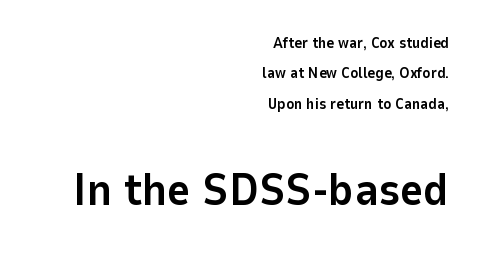
Emphasis by weight is at full strength: bold. Letter spacing: default. Note: smaller setting up top, larger setting below. Every stem runs plumb, perpendicular to the baseline. Plain, unruled lines of type.
